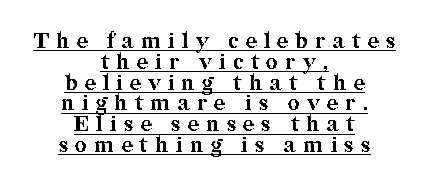
The image shows 21 px bold type, upright; set centered, tight line spacing (0.99x), unusually wide letter spacing (+0.35 em), underlined.
